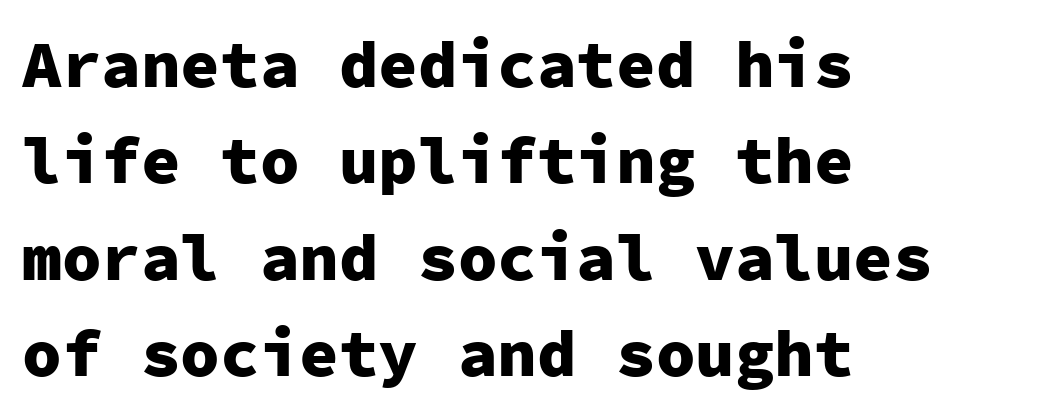
The image shows 66 px heavy sans-serif type, upright, monospaced; set left-aligned, normal line spacing (1.46x), normal letter spacing, not underlined; low stroke contrast and a medium x-height.
